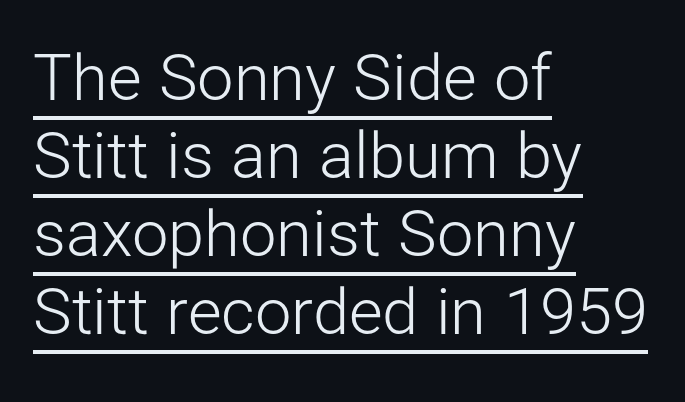
The face used here is rendered with its standard letterfit. Is the block centered? No — it sits flush against the left margin. The rendered words wear a rule along their underside. Letterform terminals end flat and unadorned throughout the passage. The characters are drawn with everyday or finer stroke widths.
